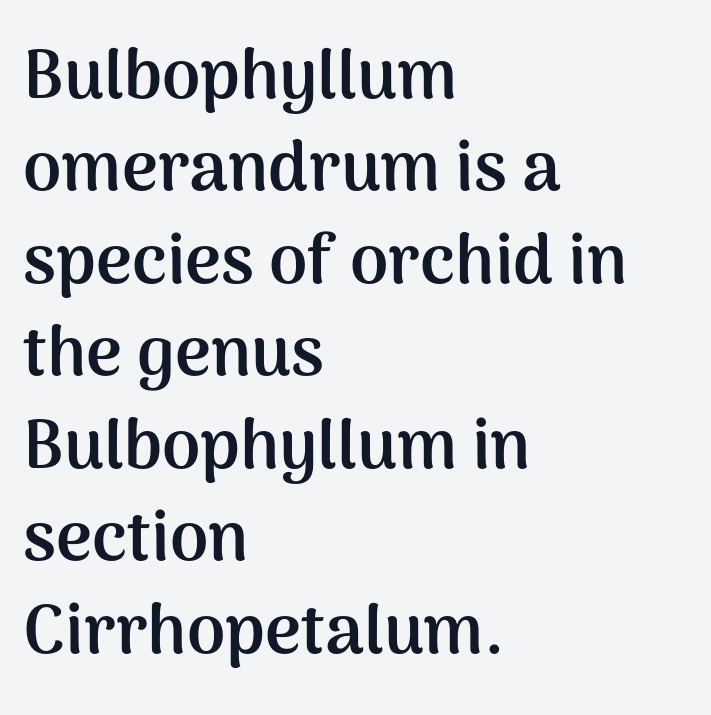
Q: Is the text bold? A: Yes.
Q: Is the text italic (slanted)? A: No, it is upright.
Q: Is the typeface a serif or a sans-serif typeface? A: Sans-serif.
Q: Is the text underlined? A: No.
Q: How is the paragraph aligned? A: Left-aligned.
Q: Is the spacing between letters normal or unusually wide? A: Normal.
Q: Is the spacing between lines tight, normal or loose? A: Normal.
Q: Width (condensed, normal, or wide)? A: Normal.
Q: Stroke contrast? A: Medium.
Q: x-height? A: Medium.
Q: Monospaced? A: No.
